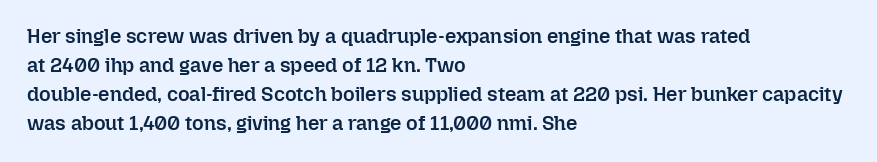
{"italic": "no", "bold": "semi", "underline": "no", "align": "left", "line_spacing": "normal", "line_spacing_ratio": 1.45, "letter_spacing": "normal", "letter_spacing_em": 0.0, "glyph_px": 20}
